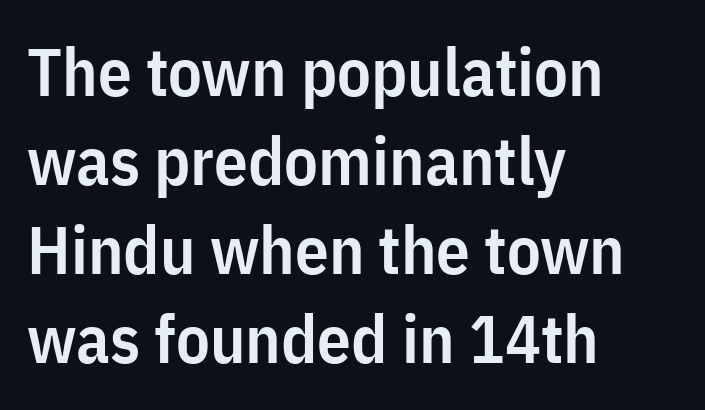
Q: Is the text bold? A: Semi-bold.
Q: Is the text italic (slanted)? A: No, it is upright.
Q: Is the typeface a serif or a sans-serif typeface? A: Sans-serif.
Q: Is the text underlined? A: No.
Q: How is the paragraph aligned? A: Left-aligned.
Q: Is the spacing between letters normal or unusually wide? A: Normal.
Q: Is the spacing between lines tight, normal or loose? A: Normal.
Q: Width (condensed, normal, or wide)? A: Condensed.
Q: Stroke contrast? A: Low.
Q: x-height? A: Medium.
Q: Monospaced? A: No.
